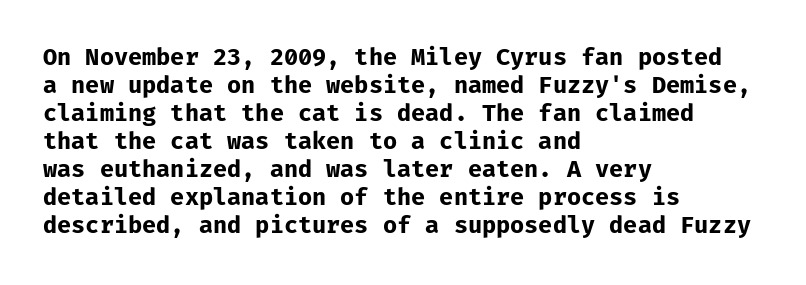
{"italic": "no", "bold": "yes", "underline": "no", "align": "left", "line_spacing_ratio": 1.22, "letter_spacing": "normal", "letter_spacing_em": 0.0, "glyph_px": 23}
